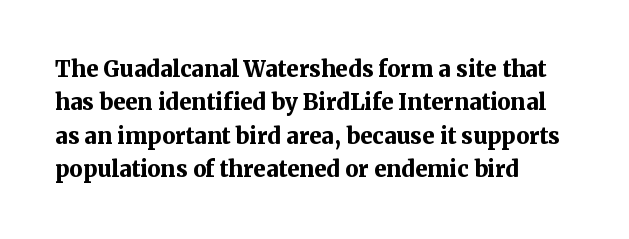
The image shows 22 px bold type, upright; set left-aligned, normal line spacing (1.52x), normal letter spacing, not underlined.
